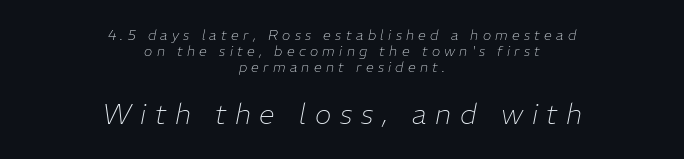
{"italic": "yes", "lean": "right", "slant_degrees": 11, "bold": "no", "weight": "thin", "width": "normal", "stroke_contrast": "low", "x_height": "medium", "monospaced": "no", "underline": "no", "align": "center", "line_spacing": "tight", "line_spacing_ratio": 1.14, "letter_spacing": "wide", "letter_spacing_em": 0.31, "larger_block": "second", "size_ratio": 2.0, "glyph_px": 28}
